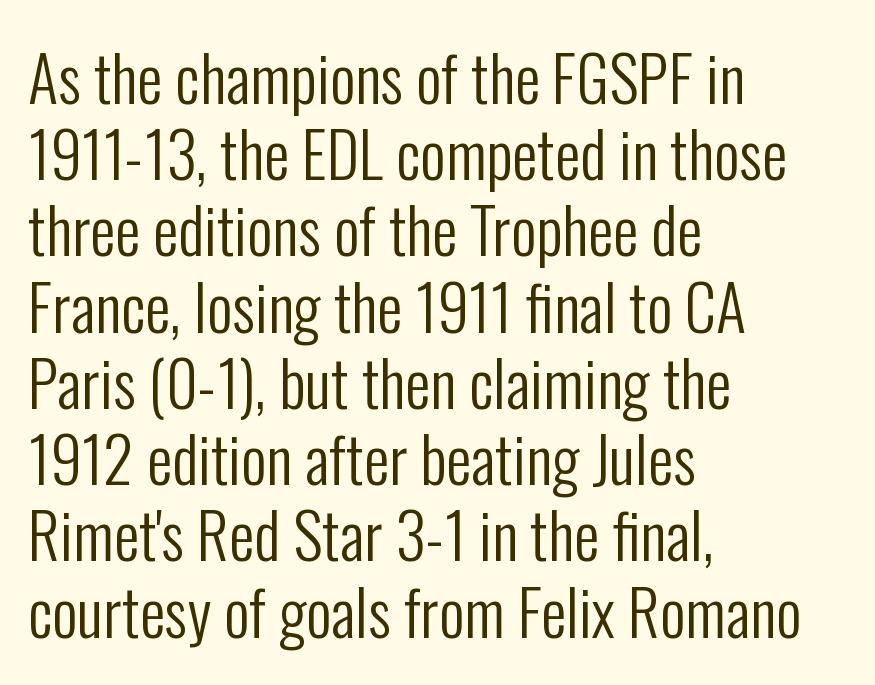
Q: Is the text bold? A: No.
Q: Is the text italic (slanted)? A: No, it is upright.
Q: Is the typeface a serif or a sans-serif typeface? A: Sans-serif.
Q: Is the text underlined? A: No.
Q: How is the paragraph aligned? A: Left-aligned.
Q: Is the spacing between letters normal or unusually wide? A: Normal.
Q: Width (condensed, normal, or wide)? A: Condensed.
Q: Stroke contrast? A: Low.
Q: x-height? A: Medium.
Q: Monospaced? A: No.
